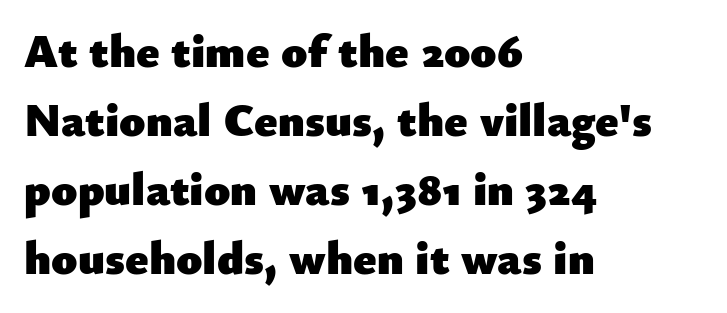
{"serif": "no", "italic": "no", "bold": "yes", "weight": "heavy", "width": "normal", "stroke_contrast": "low", "x_height": "small", "monospaced": "no", "underline": "no", "align": "left", "line_spacing": "normal", "line_spacing_ratio": 1.47, "letter_spacing": "normal", "letter_spacing_em": 0.0, "glyph_px": 47}
